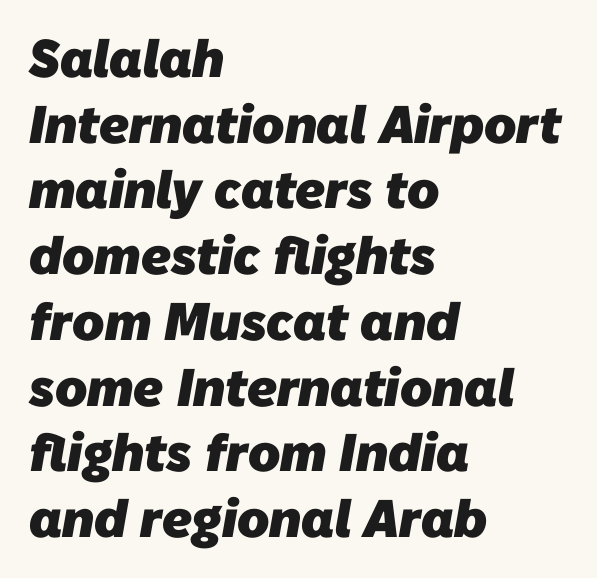
I'd describe the lettering as bold — thick and assertive. The face used here is rendered with its standard letterfit. Looks like regular typesetting: each glyph gets only the width it needs. Which margin do the lines hug? The left one — the right edge is uneven. This sample uses a sans-serif face.
